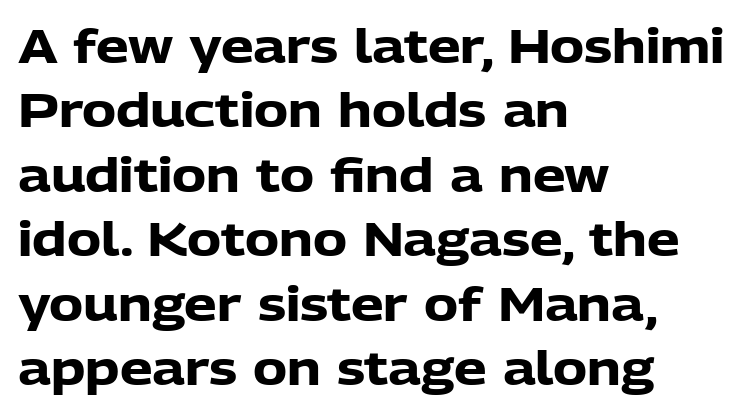
{"serif": "no", "italic": "no", "bold": "yes", "weight": "heavy", "width": "normal", "stroke_contrast": "low", "x_height": "medium", "monospaced": "no", "underline": "no", "align": "left", "line_spacing": "normal", "line_spacing_ratio": 1.4, "letter_spacing": "normal", "letter_spacing_em": 0.0, "glyph_px": 46}
